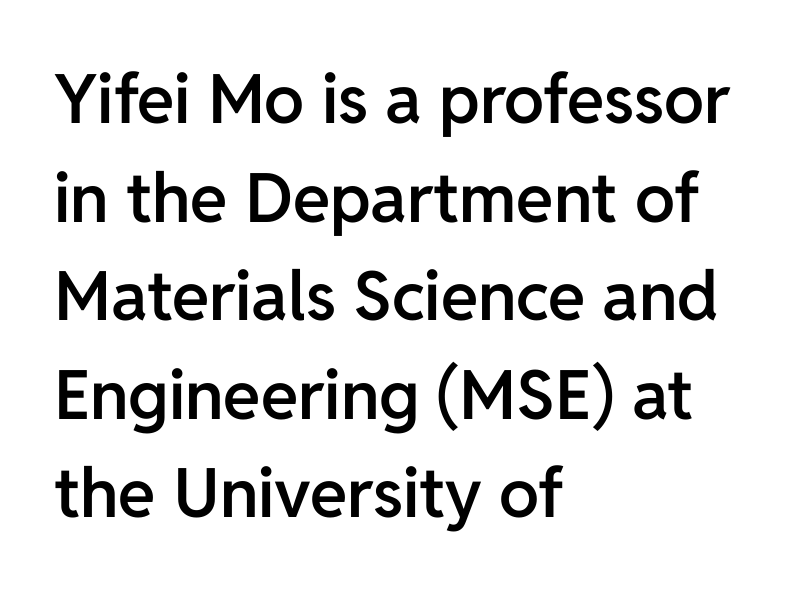
Glyph-to-glyph distance matches everyday printed text. Italic: no, the glyphs are upright roman. Line beginnings align vertically; line endings do not. Caption: semibold face, moderately heavy strokes.
